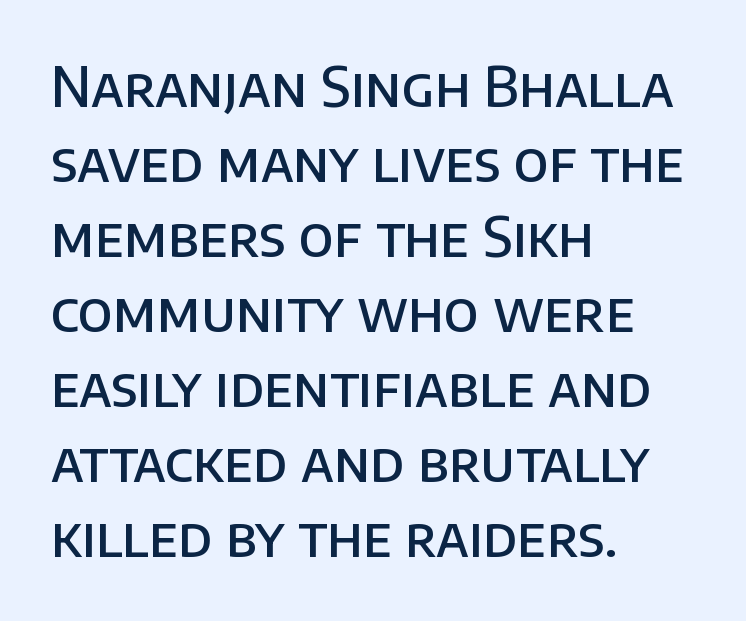
Q: Is the text bold? A: Semi-bold.
Q: Is the text italic (slanted)? A: No, it is upright.
Q: Is the typeface a serif or a sans-serif typeface? A: Sans-serif.
Q: Is the text underlined? A: No.
Q: How is the paragraph aligned? A: Left-aligned.
Q: Is the spacing between letters normal or unusually wide? A: Normal.
Q: Is the spacing between lines tight, normal or loose? A: Normal.
Q: Width (condensed, normal, or wide)? A: Normal.
Q: Stroke contrast? A: Low.
Q: x-height? A: Large.
Q: Monospaced? A: No.
